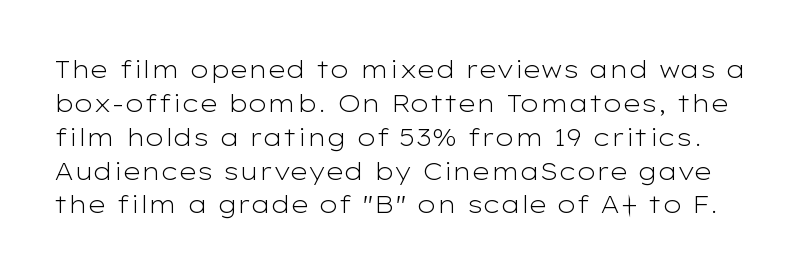
Q: Is the text bold? A: No.
Q: Is the text italic (slanted)? A: No, it is upright.
Q: Is the text underlined? A: No.
Q: Is the spacing between letters normal or unusually wide? A: Normal.
Q: Is the spacing between lines tight, normal or loose? A: Normal.
